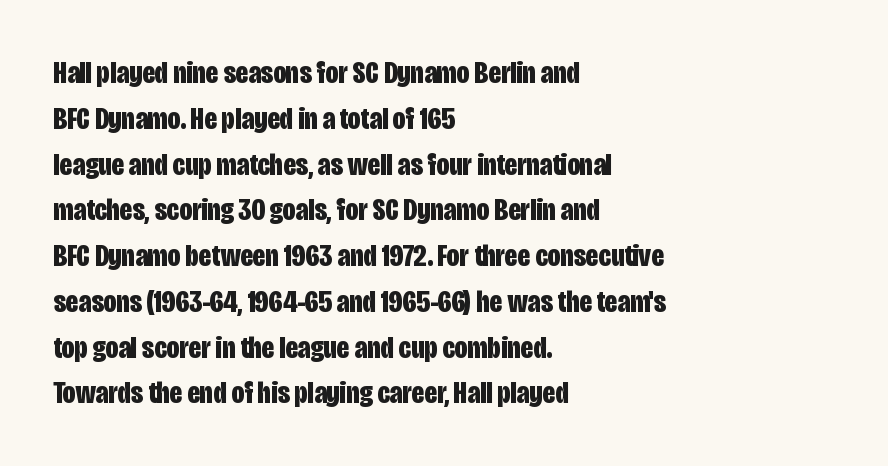
The image shows 32 px bold, condensed sans-serif type, upright; set left-aligned, normal line spacing (1.43x), normal letter spacing, not underlined; low stroke contrast and a large x-height.
